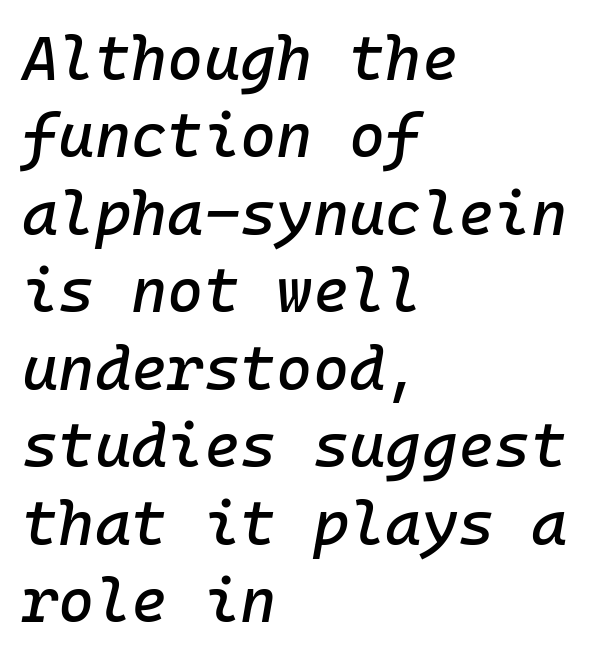
The image shows 62 px text type, italic (leaning right), monospaced; set left-aligned, normal line spacing (1.25x), normal letter spacing, not underlined; low stroke contrast and a medium x-height.
